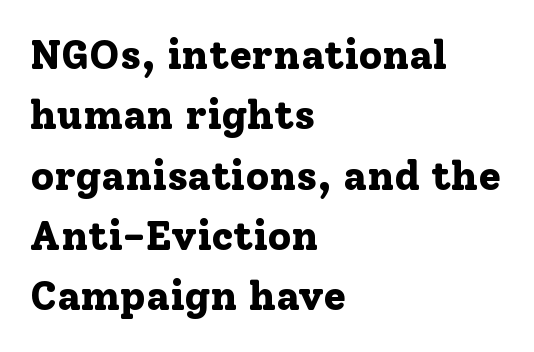
{"serif": "yes", "italic": "no", "bold": "yes", "weight": "bold", "width": "normal", "stroke_contrast": "low", "x_height": "medium", "monospaced": "no", "underline": "no", "align": "left", "line_spacing": "normal", "line_spacing_ratio": 1.47, "letter_spacing": "normal", "letter_spacing_em": 0.0, "glyph_px": 41}
